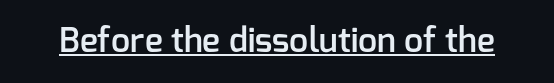
{"serif": "no", "italic": "no", "bold": "semi", "weight": "semibold", "width": "normal", "stroke_contrast": "low", "x_height": "medium", "monospaced": "no", "underline": "yes", "letter_spacing": "normal", "letter_spacing_em": 0.0, "glyph_px": 34}
